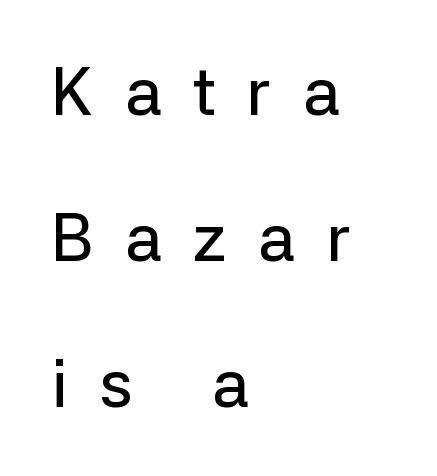
A typesetter would label this face a sans. The letters stand upright; this is a roman face. You could fit nearly another row in the gap between these rows. Which margin do the lines hug? The left one — the right edge is uneven. Looks like regular typesetting: each glyph gets only the width it needs. The glyphs are unaccompanied by any horizontal stroke below them.
